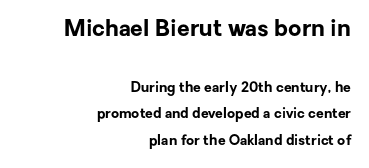
The typesetter chose a ragged-left arrangement here. The font's upright variant was chosen for this text. Vertical spacing — loose. Descenders hang freely into open space.
